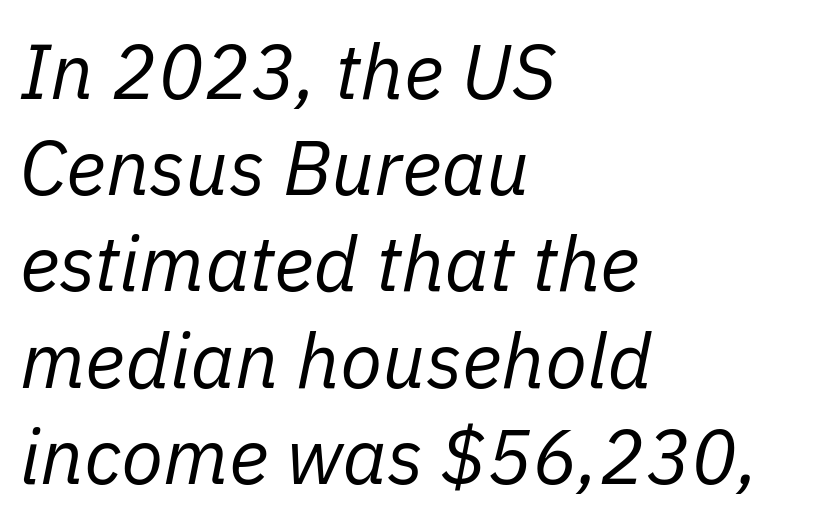
The typeface has the unassuming heft of standard copy or less. Varying glyph widths throughout — classic text-font behaviour. Leftover space on each line is placed entirely after the last word. The font's italic variant was chosen for this text.
